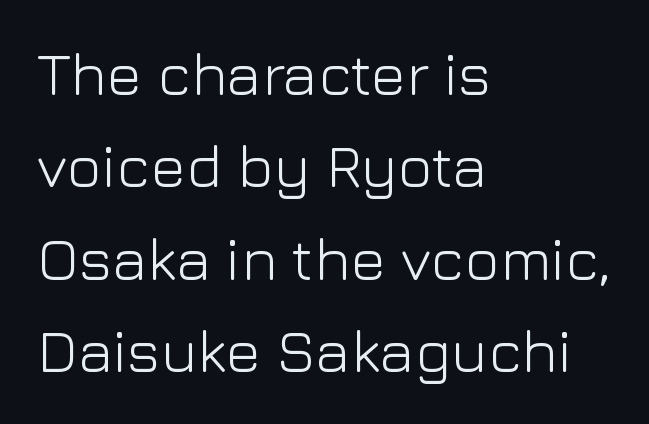
The image shows 60 px light sans-serif type, upright; set left-aligned, normal line spacing (1.54x), normal letter spacing, not underlined; low stroke contrast and a medium x-height.
